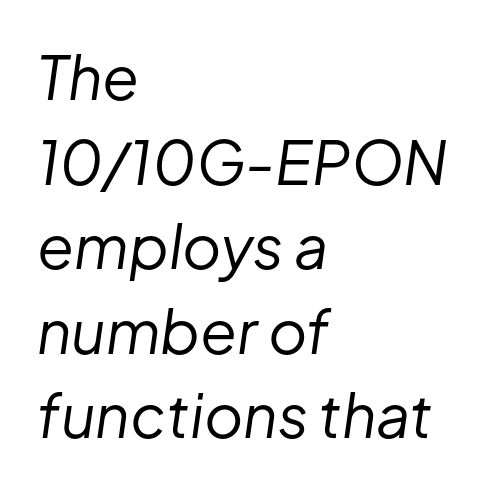
{"italic": "yes", "lean": "right", "slant_degrees": 8, "bold": "no", "weight": "regular", "width": "normal", "stroke_contrast": "low", "x_height": "medium", "monospaced": "no", "underline": "no", "align": "left", "line_spacing": "normal", "line_spacing_ratio": 1.41, "letter_spacing": "normal", "letter_spacing_em": 0.0, "glyph_px": 60}
